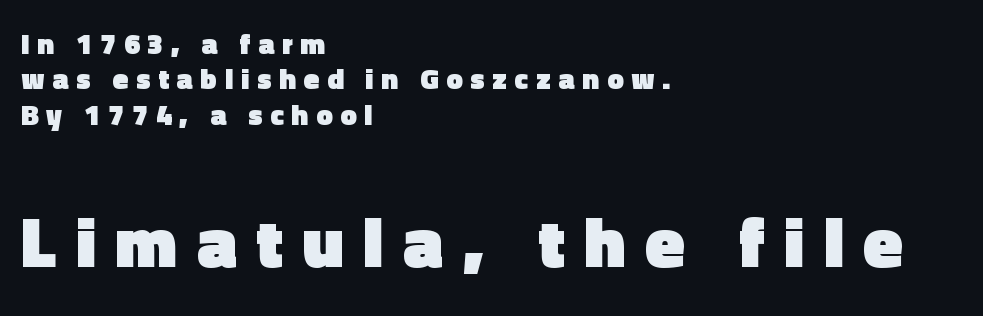
The image shows 72 px heavy sans-serif type, upright; set left-aligned, line spacing 1.22x, unusually wide letter spacing (+0.27 em), not underlined; the second (bottom) block is 2.48x larger; a medium x-height.
